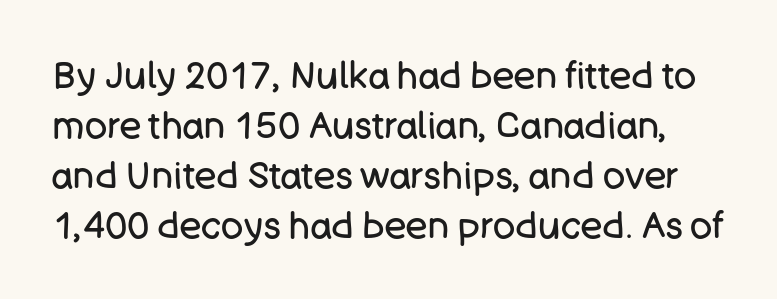
The gaps between neighbouring characters are ordinary and unremarkable. Honestly, there is no underline to notice here at all. Students, observe: this is what conventionally led text looks like. Note the varied advance widths — an 'i' is clearly narrower than an 'm'. Letters have the restrained weight of plain body copy at most.
